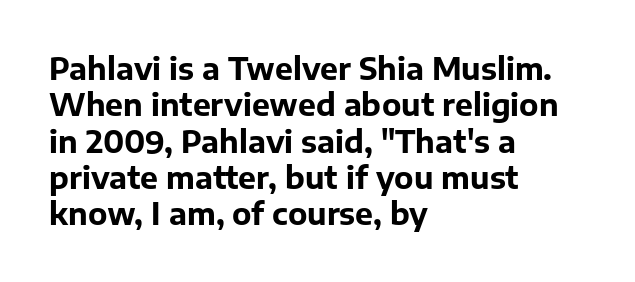
{"serif": "no", "italic": "no", "bold": "yes", "weight": "bold", "width": "normal", "stroke_contrast": "low", "x_height": "medium", "monospaced": "no", "underline": "no", "align": "left", "line_spacing_ratio": 1.21, "letter_spacing": "normal", "letter_spacing_em": 0.0, "glyph_px": 30}
